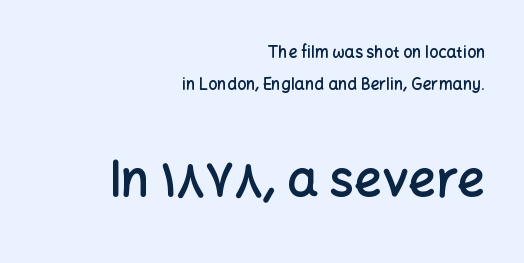
{"serif": "no", "italic": "no", "bold": "semi", "weight": "semibold", "width": "normal", "stroke_contrast": "low", "x_height": "medium", "monospaced": "no", "underline": "no", "align": "right", "line_spacing": "loose", "line_spacing_ratio": 1.98, "letter_spacing": "normal", "letter_spacing_em": 0.0, "larger_block": "second", "size_ratio": 3.06, "glyph_px": 49}
